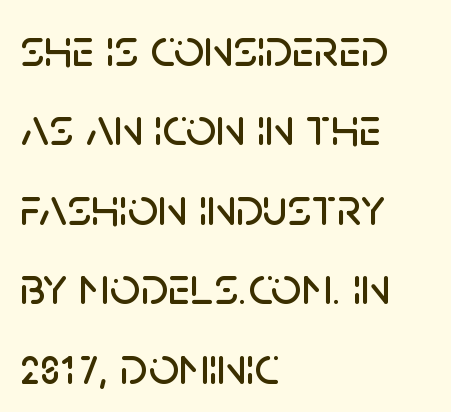
Q: Is the text italic (slanted)? A: No, it is upright.
Q: Is the typeface a serif or a sans-serif typeface? A: Sans-serif.
Q: Is the text underlined? A: No.
Q: How is the paragraph aligned? A: Left-aligned.
Q: Is the spacing between letters normal or unusually wide? A: Normal.
Q: Is the spacing between lines tight, normal or loose? A: Normal.
Q: Width (condensed, normal, or wide)? A: Normal.
Q: Stroke contrast? A: Low.
Q: x-height? A: Large.
Q: Monospaced? A: No.
